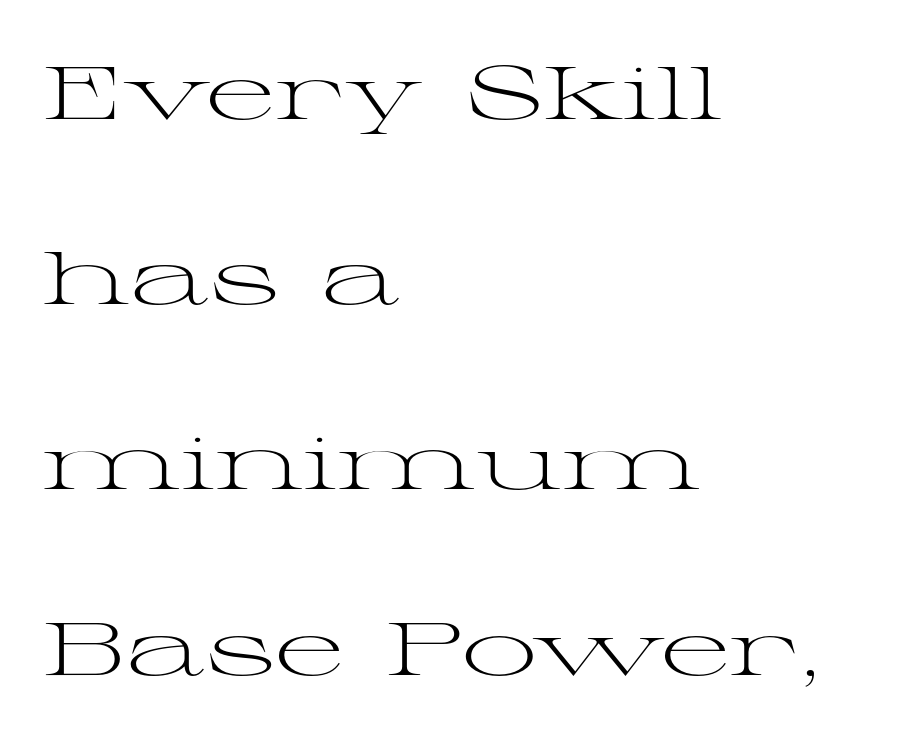
Look at the bottom of the vertical strokes: they flare into serifs here. A student would call this left alignment; a typographer would say flush left, rag right. This is not heavy type; no bold has been used. Notice the wide empty band between every row — that's loose leading. This rendering features lettering with no underline.
